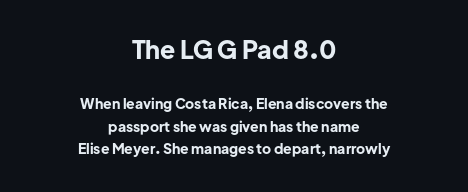
{"italic": "no", "bold": "yes", "underline": "no", "align": "center", "line_spacing": "normal", "line_spacing_ratio": 1.63, "letter_spacing": "normal", "letter_spacing_em": 0.0, "larger_block": "first", "size_ratio": 1.79, "glyph_px": 25}
